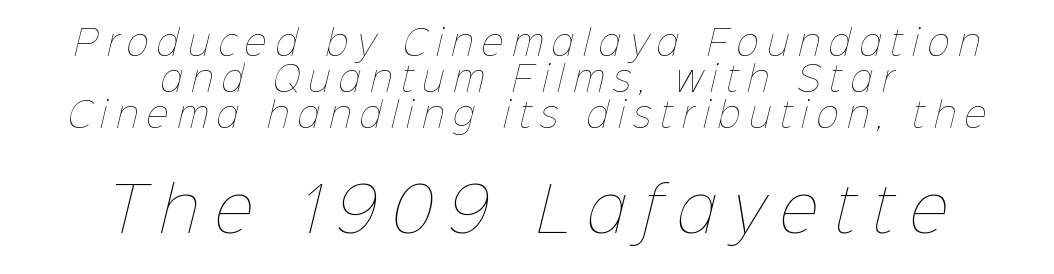
The image shows 60 px thin type; set centered, tight line spacing (1.06x), unusually wide letter spacing (+0.26 em), not underlined; the second (bottom) block is 1.76x larger; low stroke contrast and a medium x-height.
